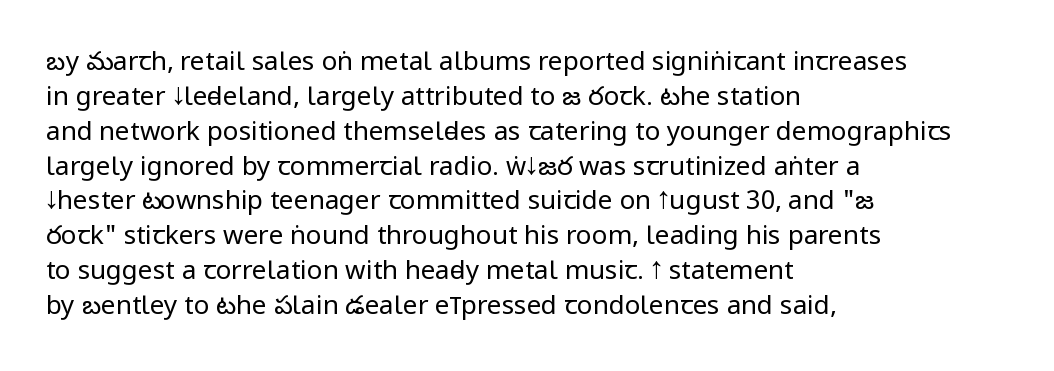
The image shows 26 px text type, upright; set left-aligned, normal line spacing (1.34x), normal letter spacing, not underlined.
